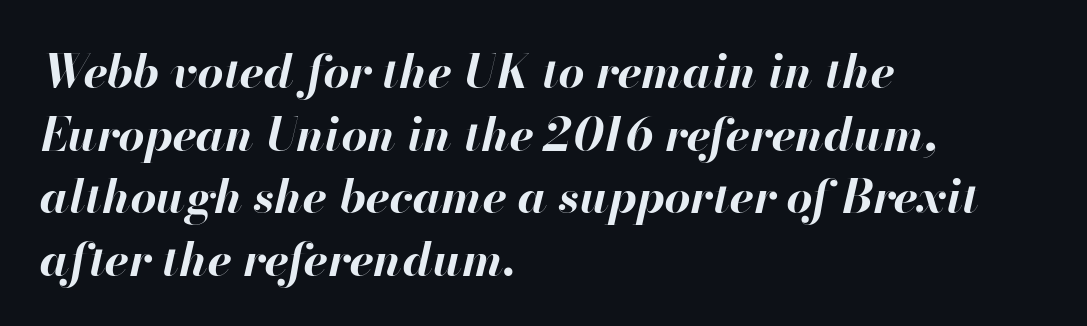
{"italic": "yes", "lean": "right", "slant_degrees": 13, "bold": "yes", "weight": "bold", "width": "normal", "stroke_contrast": "high", "x_height": "small", "monospaced": "no", "underline": "no", "align": "left", "line_spacing": "normal", "line_spacing_ratio": 1.36, "letter_spacing": "normal", "letter_spacing_em": 0.0, "glyph_px": 46}
